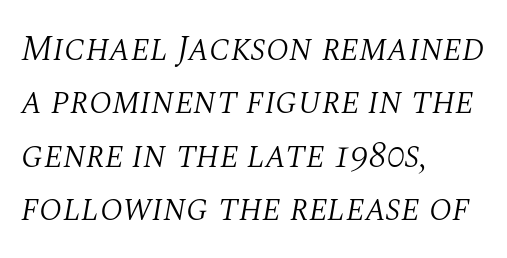
Character widths vary here, with narrow letters taking less room than wide ones. Clear beneath every line of the passage. Serifs: yes, visible at the terminals of the letterforms. The paragraph has a hard left edge and a soft right edge. Is the letter spacing exaggerated? No — it looks like the ordinary default.
